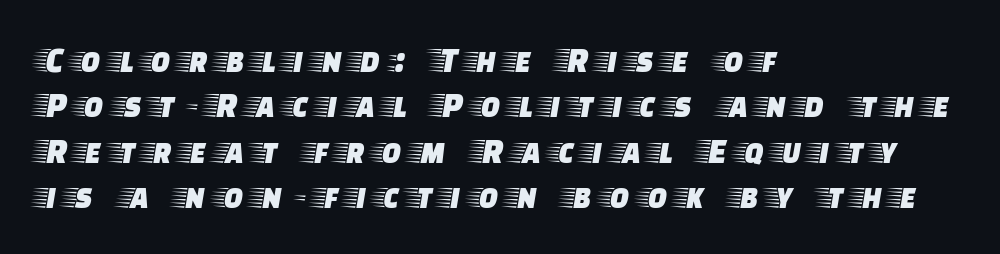
{"serif": "yes", "width": "wide", "stroke_contrast": "low", "x_height": "large", "monospaced": "no", "underline": "no", "align": "left", "line_spacing": "normal", "line_spacing_ratio": 1.26, "letter_spacing": "wide", "letter_spacing_em": 0.3, "glyph_px": 36}
